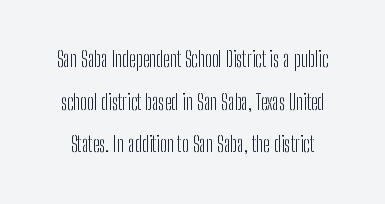
The image shows 21 px text type, upright; set loose line spacing (2.03x), normal letter spacing, not underlined.
